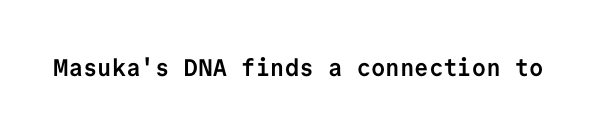
Q: Is the text bold? A: Yes.
Q: Is the text italic (slanted)? A: No, it is upright.
Q: Is the text underlined? A: No.
Q: Is the spacing between letters normal or unusually wide? A: Normal.
